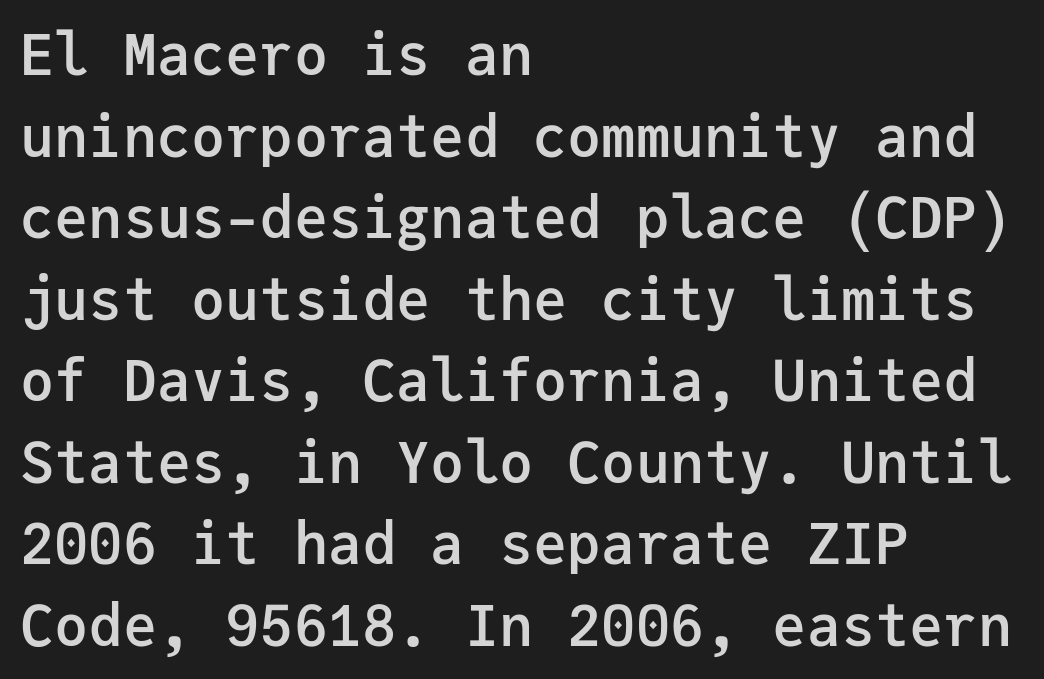
Q: Is the text bold? A: Semi-bold.
Q: Is the text italic (slanted)? A: No, it is upright.
Q: Is the typeface a serif or a sans-serif typeface? A: Sans-serif.
Q: Is the text underlined? A: No.
Q: How is the paragraph aligned? A: Left-aligned.
Q: Is the spacing between letters normal or unusually wide? A: Normal.
Q: Is the spacing between lines tight, normal or loose? A: Normal.
Q: Width (condensed, normal, or wide)? A: Normal.
Q: Stroke contrast? A: Low.
Q: x-height? A: Medium.
Q: Monospaced? A: Yes.
